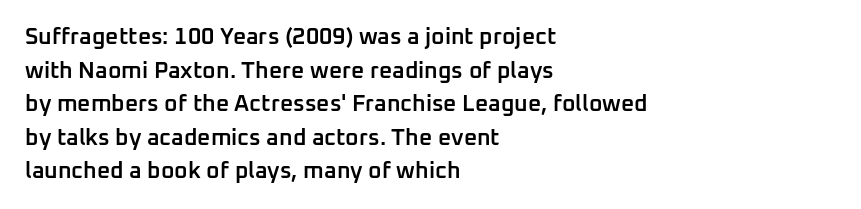
{"italic": "no", "bold": "semi", "underline": "no", "align": "left", "line_spacing": "normal", "line_spacing_ratio": 1.46, "letter_spacing": "normal", "letter_spacing_em": 0.0, "glyph_px": 23}
